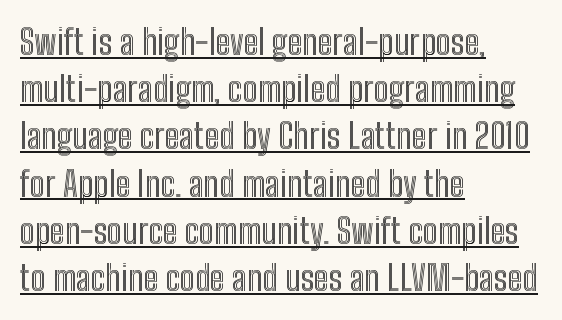
Q: Is the text italic (slanted)? A: No, it is upright.
Q: Is the text underlined? A: Yes.
Q: How is the paragraph aligned? A: Left-aligned.
Q: Is the spacing between letters normal or unusually wide? A: Normal.
Q: Is the spacing between lines tight, normal or loose? A: Normal.
Q: Width (condensed, normal, or wide)? A: Condensed.
Q: x-height? A: Medium.
Q: Monospaced? A: No.
